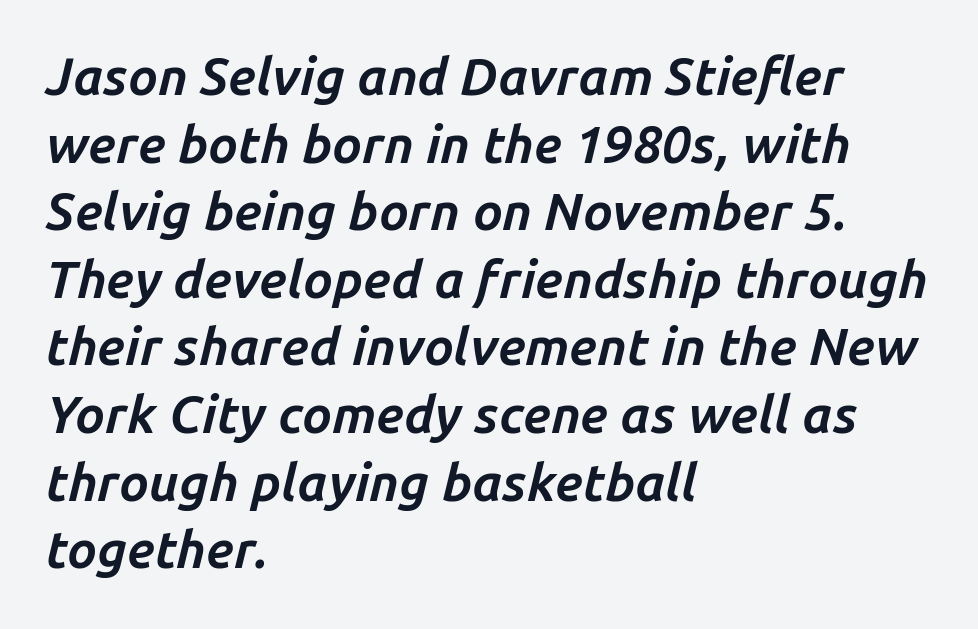
The image shows 52 px bold type, italic (leaning right); set left-aligned, normal line spacing (1.3x), normal letter spacing, not underlined; low stroke contrast and a medium x-height.
